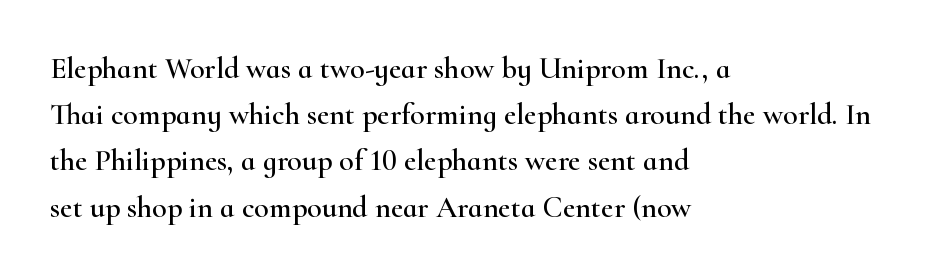
{"serif": "yes", "italic": "no", "width": "wide", "stroke_contrast": "high", "x_height": "small", "monospaced": "no", "underline": "no", "align": "left", "line_spacing": "normal", "line_spacing_ratio": 1.54, "letter_spacing": "normal", "letter_spacing_em": 0.0, "glyph_px": 30}
